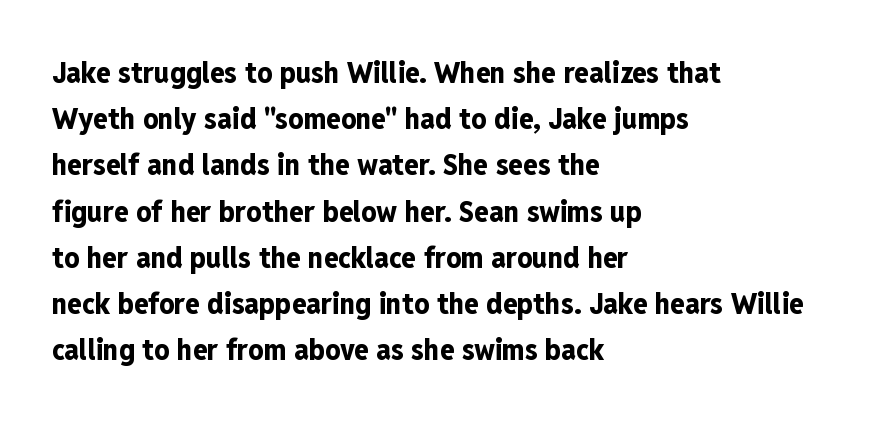
{"serif": "no", "italic": "no", "bold": "yes", "weight": "bold", "width": "condensed", "stroke_contrast": "low", "x_height": "medium", "monospaced": "no", "underline": "no", "align": "left", "line_spacing": "normal", "line_spacing_ratio": 1.54, "letter_spacing": "normal", "letter_spacing_em": 0.0, "glyph_px": 30}
